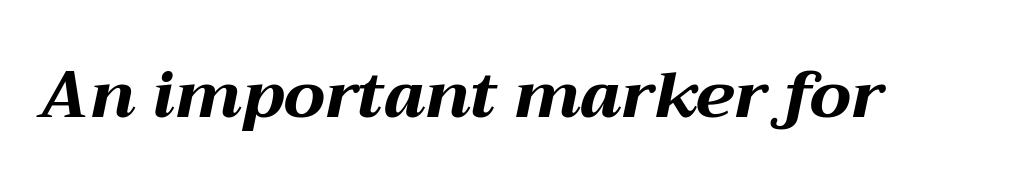
{"italic": "yes", "lean": "right", "slant_degrees": 12, "bold": "yes", "weight": "bold", "width": "wide", "stroke_contrast": "medium", "x_height": "medium", "monospaced": "no", "underline": "no", "letter_spacing": "normal", "letter_spacing_em": 0.0, "glyph_px": 65}
